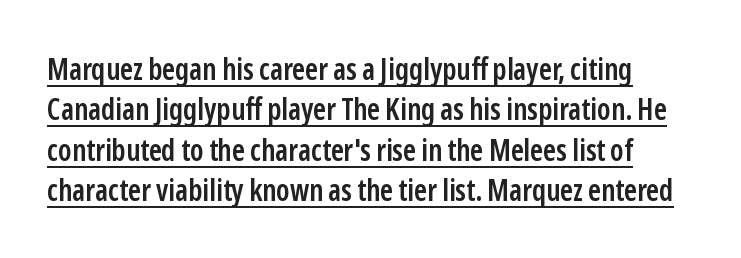
Type style note: lacks serifs. Decoration check: the copy is underlined. A fair bit of extra ink — the face is semibold, not bold. You could not count columns in this text — the font is proportionally spaced. The designer left line spacing at the default.
